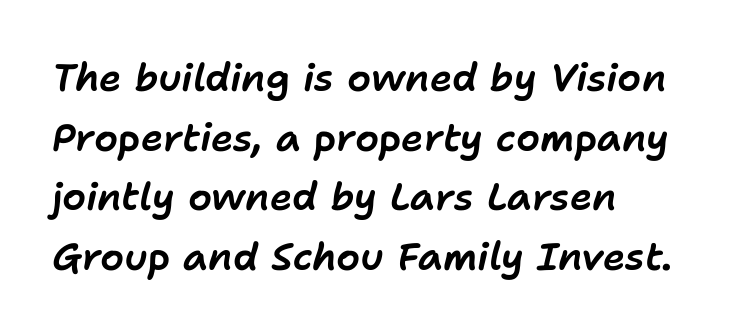
{"italic": "yes", "lean": "right", "slant_degrees": 11, "width": "normal", "stroke_contrast": "low", "x_height": "medium", "monospaced": "no", "underline": "no", "line_spacing": "normal", "line_spacing_ratio": 1.57, "letter_spacing": "normal", "letter_spacing_em": 0.0, "glyph_px": 38}
